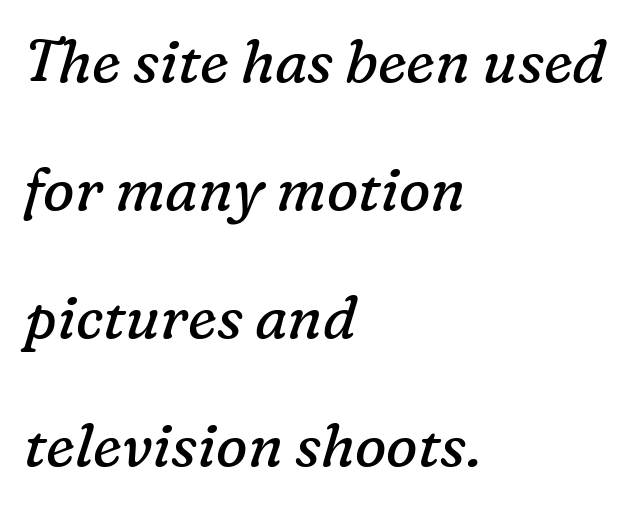
Ink coverage per letter is moderate at most. How are the letters spaced? Ordinarily, with no added tracking. Does the copy run flush right? No — it runs flush left. Little horizontal feet cap the strokes, marking this as serif type.
